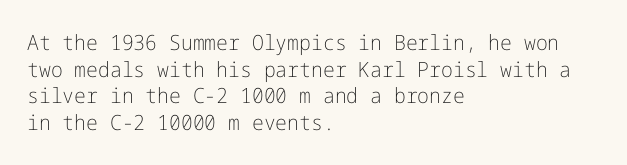
The image shows 21 px text type, upright; set left-aligned, normal line spacing (1.27x), normal letter spacing, not underlined.
